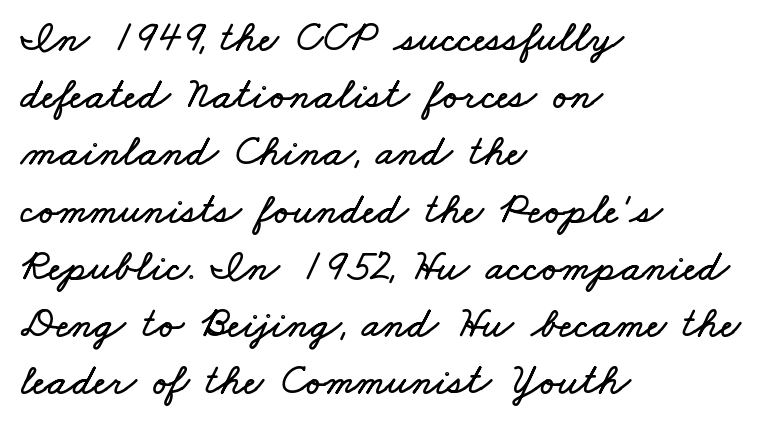
The image shows 43 px wide type; set left-aligned, normal line spacing (1.33x), normal letter spacing, not underlined; low stroke contrast and a small x-height.
